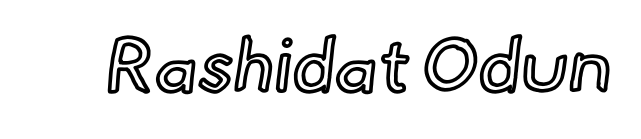
Just letters on the line, the space beneath them empty. The rendering keeps characters at their native spacing. Varying glyph widths throughout — classic text-font behaviour.
